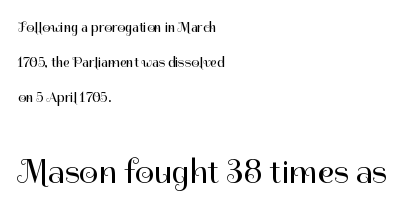
Q: Is the text bold? A: No.
Q: Is the text italic (slanted)? A: No, it is upright.
Q: Is the typeface a serif or a sans-serif typeface? A: Sans-serif.
Q: Is the text underlined? A: No.
Q: How is the paragraph aligned? A: Left-aligned.
Q: Is the spacing between letters normal or unusually wide? A: Normal.
Q: Is the spacing between lines tight, normal or loose? A: Loose.
Q: Which block of text is set in a larger size, the first (top) or the second (bottom)? A: The second (bottom) one.
Q: Width (condensed, normal, or wide)? A: Normal.
Q: Stroke contrast? A: High.
Q: x-height? A: Medium.
Q: Monospaced? A: No.
